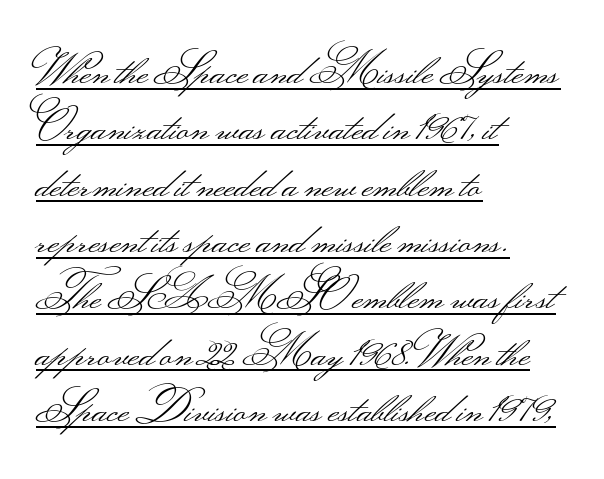
In terms of leading, this rendering sits right in the middle. Check the space under the baseline: a stroke is drawn there. The tracking reads as untouched default to a designer's eye. Serifs: no, the terminals of the letterforms are clean.
